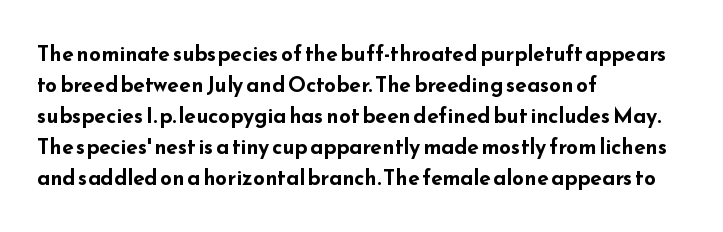
{"italic": "no", "bold": "yes", "underline": "no", "align": "left", "line_spacing": "normal", "line_spacing_ratio": 1.48, "letter_spacing": "normal", "letter_spacing_em": 0.0, "glyph_px": 21}
